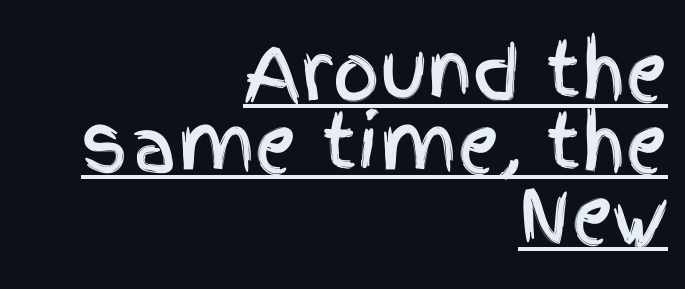
Q: Is the text italic (slanted)? A: No, it is upright.
Q: Is the typeface a serif or a sans-serif typeface? A: Sans-serif.
Q: Is the text underlined? A: Yes.
Q: How is the paragraph aligned? A: Right-aligned.
Q: Is the spacing between letters normal or unusually wide? A: Normal.
Q: Is the spacing between lines tight, normal or loose? A: Tight.
Q: Width (condensed, normal, or wide)? A: Condensed.
Q: x-height? A: Large.
Q: Monospaced? A: No.
